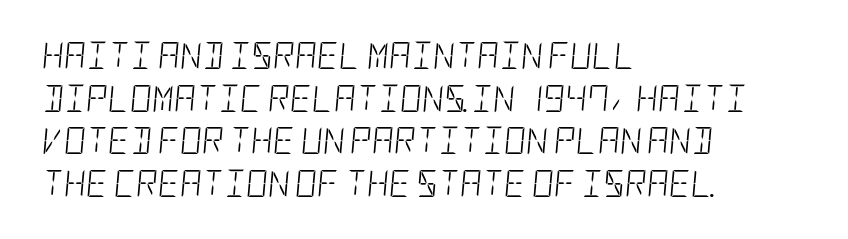
Has an underline been added? It has not. Vertical stems look standard width or narrower in stroke. What stands out about the letter spacing? Nothing — it is the standard amount. Does the copy run flush right? No — it runs flush left. Style check: oblique.
